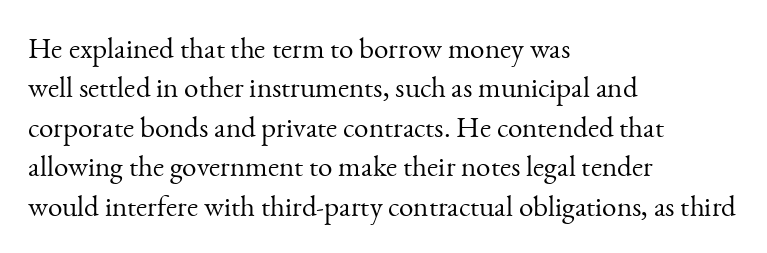
{"serif": "yes", "italic": "no", "bold": "no", "weight": "light", "width": "normal", "stroke_contrast": "medium", "x_height": "small", "monospaced": "no", "underline": "no", "align": "left", "line_spacing": "normal", "line_spacing_ratio": 1.36, "letter_spacing": "normal", "letter_spacing_em": 0.0, "glyph_px": 29}
